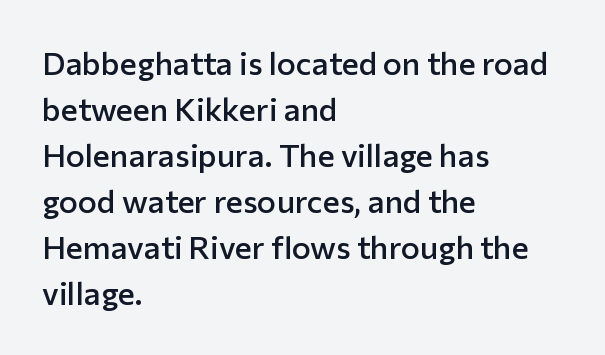
The image shows 32 px semibold sans-serif type, upright; set left-aligned, normal line spacing (1.44x), normal letter spacing, not underlined; low stroke contrast and a medium x-height.
